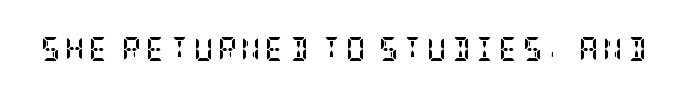
{"italic": "no", "bold": "yes", "underline": "no", "glyph_px": 24}
